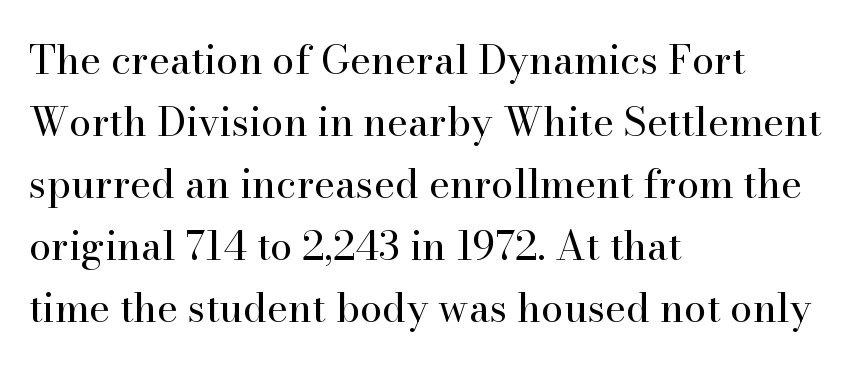
{"serif": "yes", "italic": "no", "bold": "no", "weight": "regular", "width": "normal", "stroke_contrast": "high", "x_height": "small", "monospaced": "no", "underline": "no", "align": "left", "line_spacing": "normal", "line_spacing_ratio": 1.55, "letter_spacing": "normal", "letter_spacing_em": 0.0, "glyph_px": 40}
